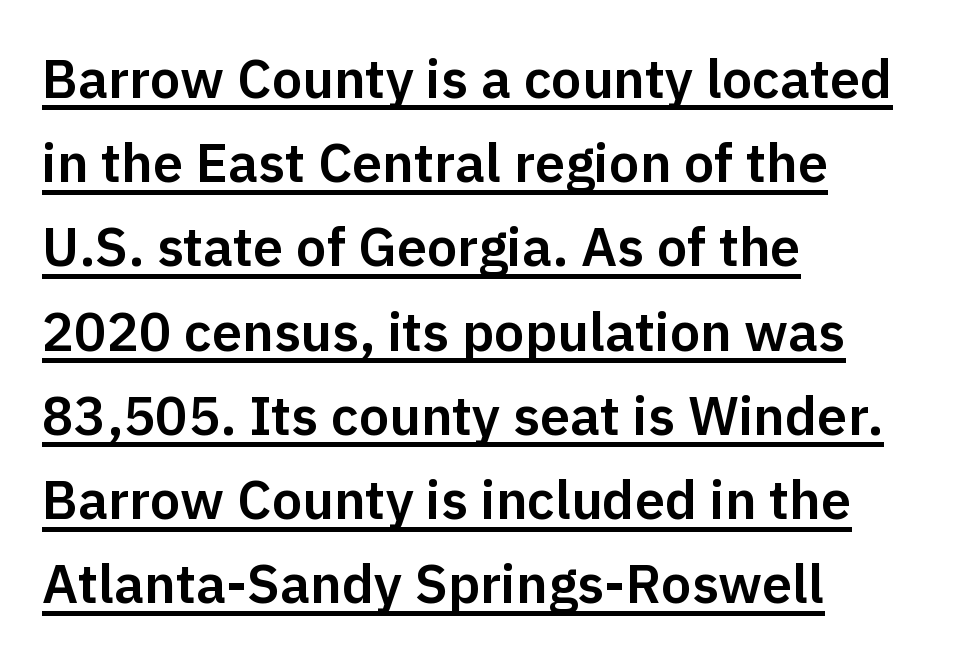
Underlining? Definitely there. You could not count columns in this text — the font is proportionally spaced. Check where the strokes stop: nothing finishes them off — pure sans. The lettering holds an erect, upright posture throughout. Reading down the column, the eye jumps a familiar distance to each next line. Short and long lines alike share a common starting point at left.
